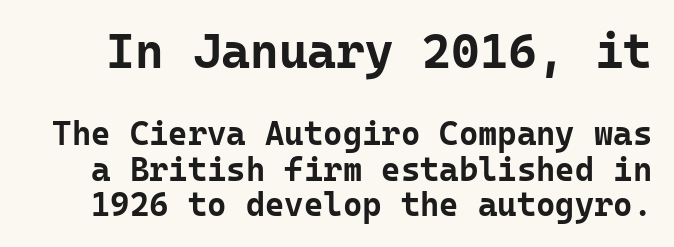
The image shows 49 px bold sans-serif type, upright, monospaced; set tight line spacing (1.08x), normal letter spacing, not underlined; the first (top) block is 1.48x larger; low stroke contrast and a medium x-height.
